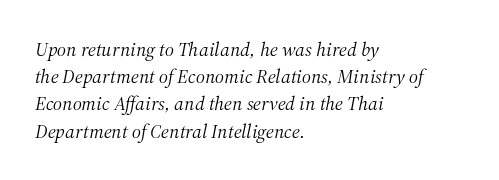
Short note: letters normally spaced. The paragraph shown leans on its left margin. The cut favours lightness, reaching ordinary text weight at its darkest. The strip under each line holds only bare page.
